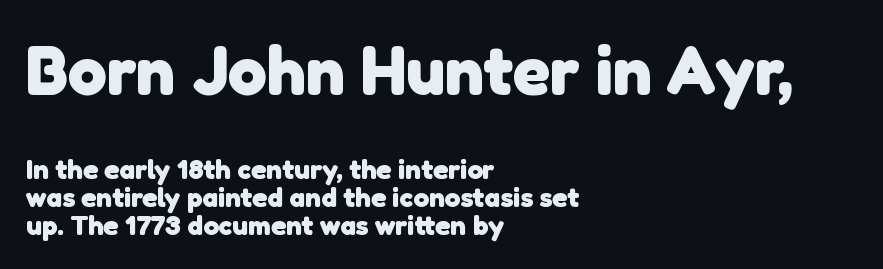
Q: Is the text bold? A: Yes.
Q: Is the typeface a serif or a sans-serif typeface? A: Sans-serif.
Q: Is the text underlined? A: No.
Q: How is the paragraph aligned? A: Left-aligned.
Q: Is the spacing between letters normal or unusually wide? A: Normal.
Q: Is the spacing between lines tight, normal or loose? A: Tight.
Q: Which block of text is set in a larger size, the first (top) or the second (bottom)? A: The first (top) one.
Q: Width (condensed, normal, or wide)? A: Normal.
Q: Stroke contrast? A: Low.
Q: x-height? A: Medium.
Q: Monospaced? A: No.
